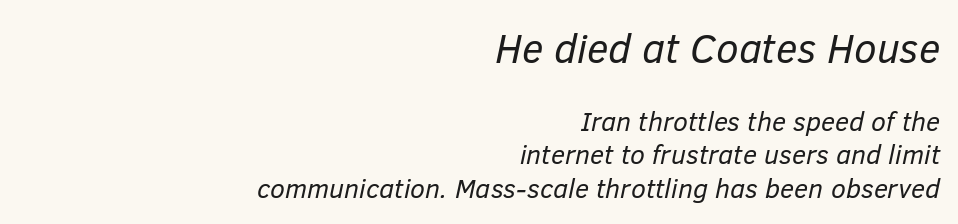
The image shows 41 px regular-weight type, italic (leaning right); set right-aligned, line spacing 1.23x, normal letter spacing, not underlined; the first (top) block is 1.52x larger; low stroke contrast and a medium x-height.
